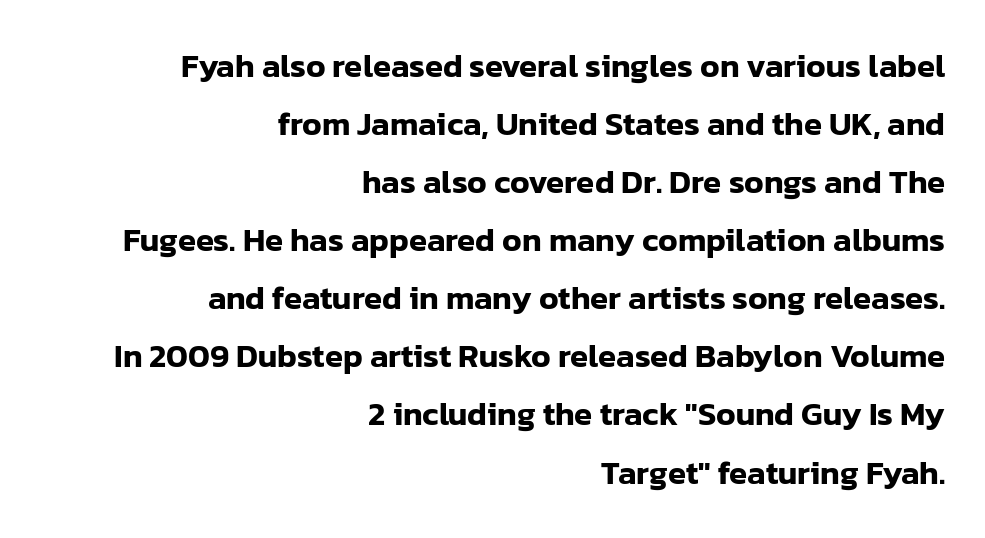
Q: Is the text italic (slanted)? A: No, it is upright.
Q: Is the typeface a serif or a sans-serif typeface? A: Sans-serif.
Q: Is the text underlined? A: No.
Q: How is the paragraph aligned? A: Right-aligned.
Q: Is the spacing between letters normal or unusually wide? A: Normal.
Q: Width (condensed, normal, or wide)? A: Normal.
Q: Stroke contrast? A: Low.
Q: x-height? A: Medium.
Q: Monospaced? A: No.
